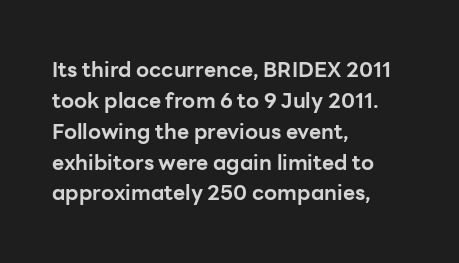
{"italic": "no", "bold": "yes", "underline": "no", "align": "left", "line_spacing": "normal", "line_spacing_ratio": 1.47, "letter_spacing": "normal", "letter_spacing_em": 0.0, "glyph_px": 21}
